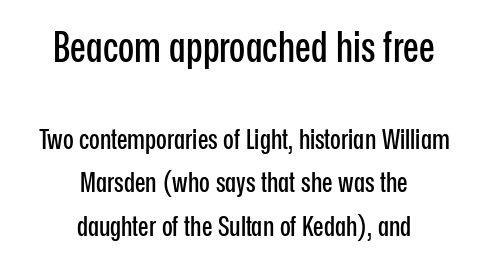
Q: Is the text italic (slanted)? A: No, it is upright.
Q: Is the typeface a serif or a sans-serif typeface? A: Sans-serif.
Q: Is the text underlined? A: No.
Q: How is the paragraph aligned? A: Centered.
Q: Is the spacing between letters normal or unusually wide? A: Normal.
Q: Is the spacing between lines tight, normal or loose? A: Normal.
Q: Which block of text is set in a larger size, the first (top) or the second (bottom)? A: The first (top) one.
Q: Width (condensed, normal, or wide)? A: Condensed.
Q: Stroke contrast? A: Low.
Q: x-height? A: Medium.
Q: Monospaced? A: No.
